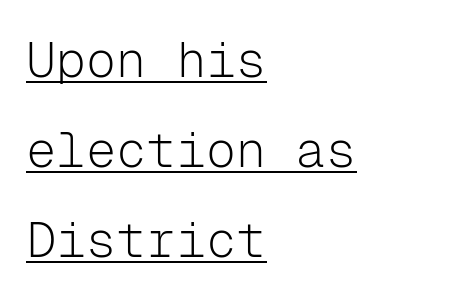
The image shows 50 px light sans-serif type, upright, monospaced; set left-aligned, line spacing 1.8x, normal letter spacing, underlined; low stroke contrast and a medium x-height.
